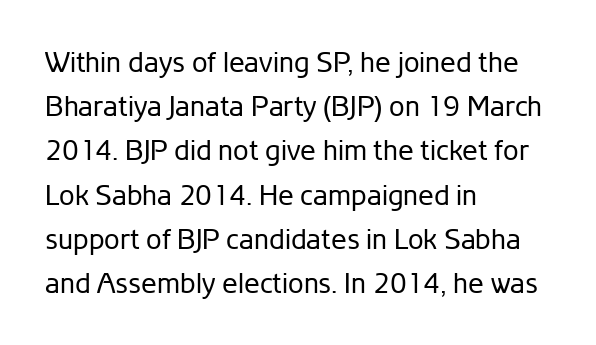
Horizontal alignment here is leftward, the default for most running prose. These lines were composed using upright roman letters. Proportional: the letters do not fall into vertical columns. Between one letter and the next there's only the usual sliver of space. The typeface has the unassuming heft of standard copy or less. The baseline area is clear.
